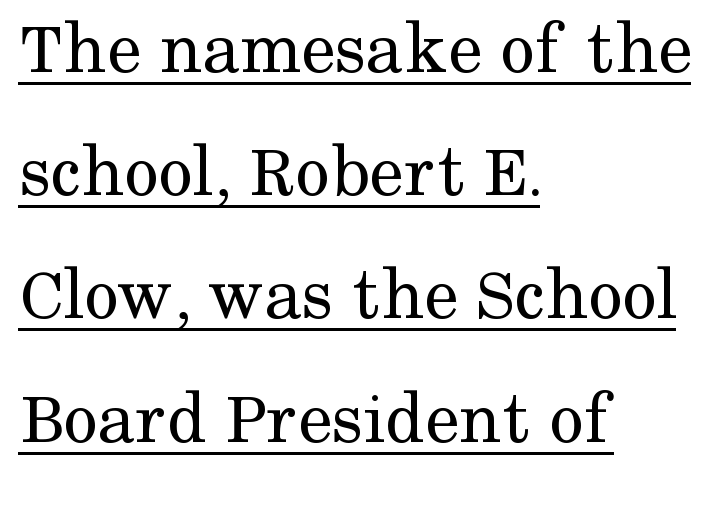
Q: Is the text bold? A: No.
Q: Is the text italic (slanted)? A: No, it is upright.
Q: Is the typeface a serif or a sans-serif typeface? A: Serif.
Q: Is the text underlined? A: Yes.
Q: How is the paragraph aligned? A: Left-aligned.
Q: Is the spacing between letters normal or unusually wide? A: Normal.
Q: Is the spacing between lines tight, normal or loose? A: Normal.
Q: Width (condensed, normal, or wide)? A: Normal.
Q: Stroke contrast? A: Medium.
Q: x-height? A: Medium.
Q: Monospaced? A: No.
